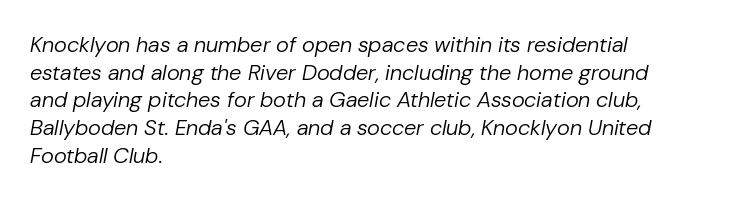
Q: Is the text bold? A: No.
Q: Is the text italic (slanted)? A: Yes, it leans right by about 10 degrees.
Q: Is the text underlined? A: No.
Q: How is the paragraph aligned? A: Left-aligned.
Q: Is the spacing between letters normal or unusually wide? A: Normal.
Q: Is the spacing between lines tight, normal or loose? A: Normal.
